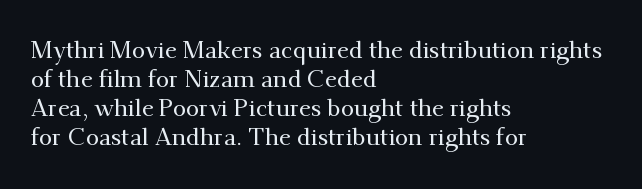
The image shows 24 px text type, upright; set left-aligned, line spacing 1.21x, normal letter spacing, not underlined.
